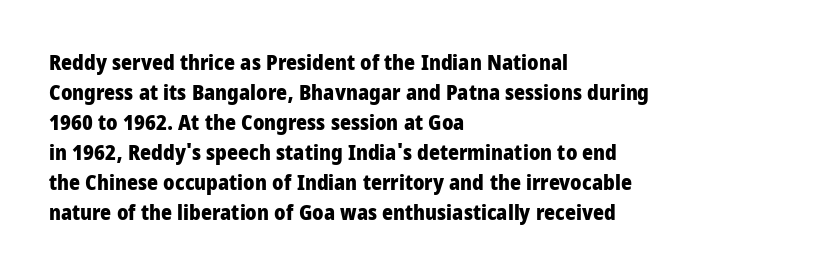
Q: Is the text bold? A: Yes.
Q: Is the text italic (slanted)? A: No, it is upright.
Q: Is the text underlined? A: No.
Q: How is the paragraph aligned? A: Left-aligned.
Q: Is the spacing between letters normal or unusually wide? A: Normal.
Q: Is the spacing between lines tight, normal or loose? A: Normal.
